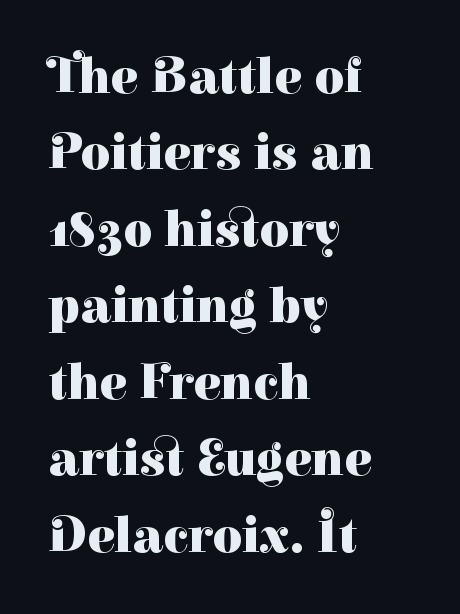
The characters look thick and weighty, a clear bold. Style check: upright. You could not count columns in this text — the font is proportionally spaced. Has an underline been added? It has not.
